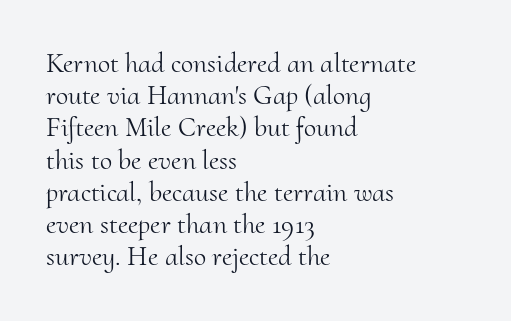
Descender tails drop into unmarked territory. Vertical stems look standard width or narrower in stroke. It's the straight-up-and-down kind of type. A typesetter would call this proportional, since set widths differ per character. Look at the tracking — it's just the regular setting, nothing added. Every row of glyphs begins at an identical x-position on the left.
